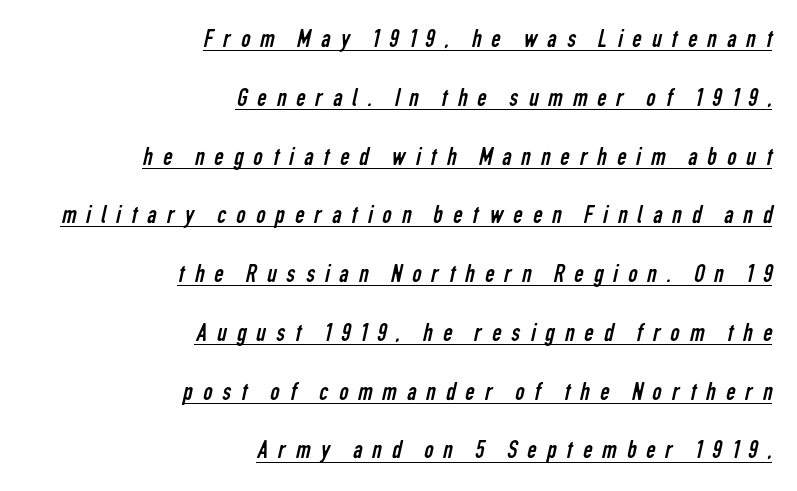
Leading is clearly above the norm, producing a sparse column. Weight: regular or lighter. Descenders here cross a horizontal rule under the line. This sample is right-justified, so line beginnings fall wherever the words allow. The letters are spread apart with noticeably loose tracking.
